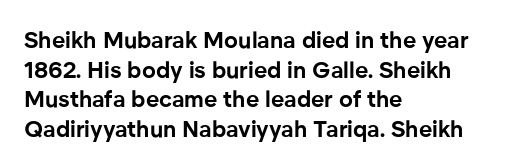
Q: Is the text bold? A: Yes.
Q: Is the text italic (slanted)? A: No, it is upright.
Q: Is the text underlined? A: No.
Q: How is the paragraph aligned? A: Left-aligned.
Q: Is the spacing between letters normal or unusually wide? A: Normal.
Q: Is the spacing between lines tight, normal or loose? A: Normal.
